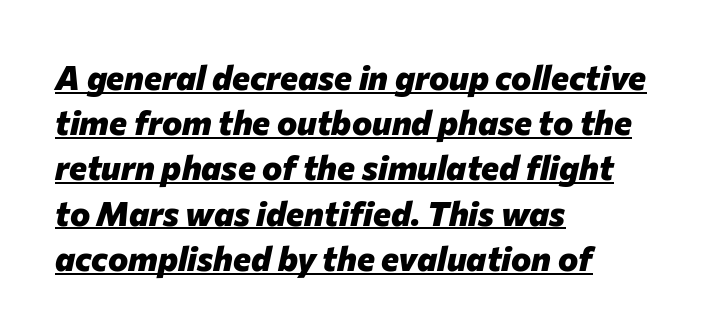
The tracking reads as untouched default to a designer's eye. Notice how descenders clear the ascenders below comfortably — that's standard leading. The lettering tilts uniformly, giving the passage an italic look. The text block is weighted toward the left margin, trailing off unevenly rightward.
